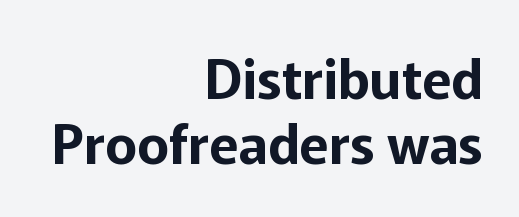
The image shows 54 px sans-serif type, upright; set right-aligned, line spacing 1.21x, normal letter spacing, not underlined; low stroke contrast and a medium x-height.
